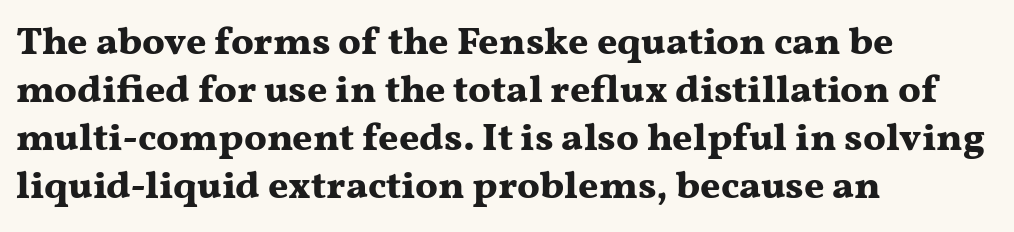
{"serif": "yes", "italic": "no", "bold": "yes", "weight": "bold", "width": "wide", "stroke_contrast": "medium", "x_height": "medium", "monospaced": "no", "underline": "no", "align": "left", "line_spacing_ratio": 1.23, "letter_spacing": "normal", "letter_spacing_em": 0.0, "glyph_px": 39}
